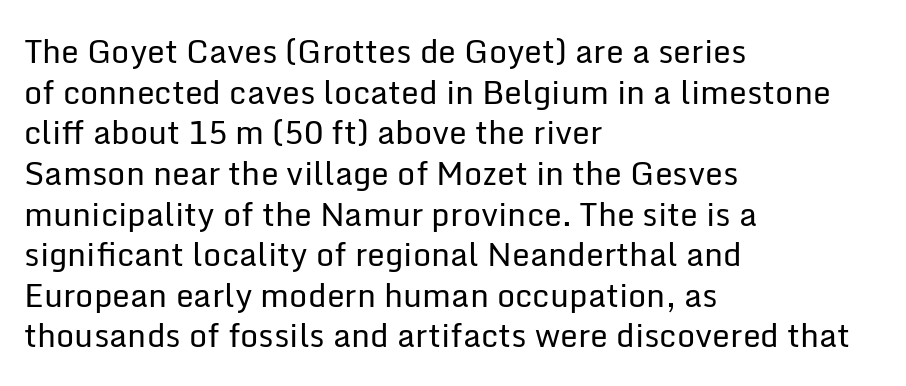
Q: Is the text bold? A: No.
Q: Is the text italic (slanted)? A: No, it is upright.
Q: Is the typeface a serif or a sans-serif typeface? A: Sans-serif.
Q: Is the text underlined? A: No.
Q: How is the paragraph aligned? A: Left-aligned.
Q: Is the spacing between letters normal or unusually wide? A: Normal.
Q: Is the spacing between lines tight, normal or loose? A: Normal.
Q: Width (condensed, normal, or wide)? A: Normal.
Q: Stroke contrast? A: Low.
Q: x-height? A: Medium.
Q: Monospaced? A: No.
